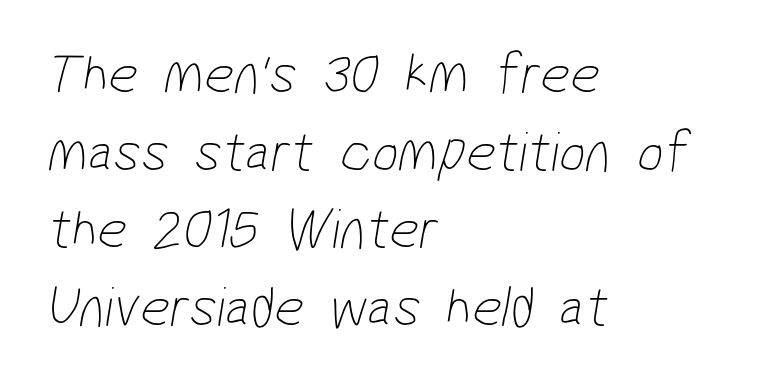
The image shows 58 px thin, condensed sans-serif type; set left-aligned, normal line spacing (1.34x), normal letter spacing, not underlined; low stroke contrast and a medium x-height.
